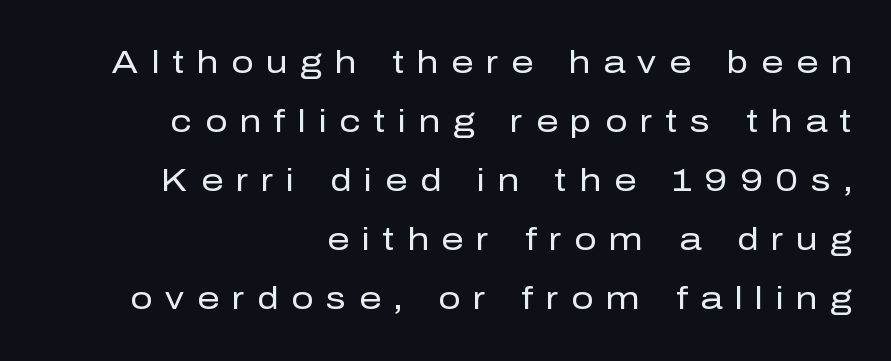
Q: Is the text bold? A: No.
Q: Is the text italic (slanted)? A: No, it is upright.
Q: Is the typeface a serif or a sans-serif typeface? A: Sans-serif.
Q: Is the text underlined? A: No.
Q: How is the paragraph aligned? A: Right-aligned.
Q: Is the spacing between letters normal or unusually wide? A: Unusually wide.
Q: Is the spacing between lines tight, normal or loose? A: Loose.
Q: Width (condensed, normal, or wide)? A: Normal.
Q: Stroke contrast? A: Low.
Q: x-height? A: Medium.
Q: Monospaced? A: No.
